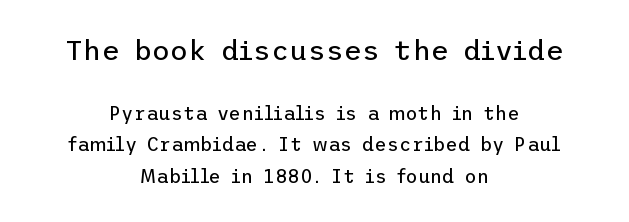
A roman cut, with each character standing at attention. Each letter's strokes conclude bluntly, with no projecting serifs. Standard letterfit; no display-style spreading of the glyphs. In terms of leading, this rendering sits right in the middle. The passage shown is not underscored anywhere.
